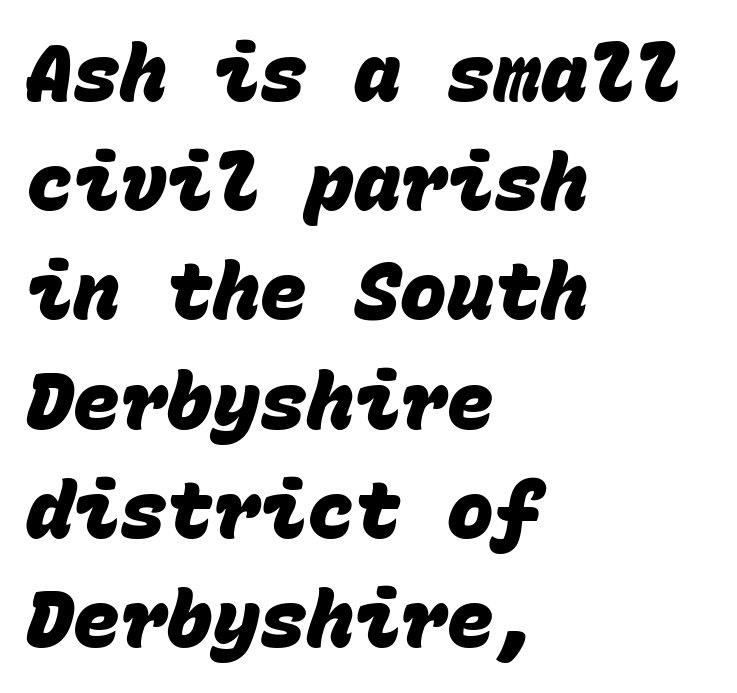
{"serif": "no", "bold": "yes", "weight": "heavy", "width": "normal", "stroke_contrast": "low", "x_height": "large", "monospaced": "yes", "underline": "no", "align": "left", "line_spacing": "normal", "line_spacing_ratio": 1.4, "letter_spacing": "normal", "letter_spacing_em": 0.0, "glyph_px": 78}
